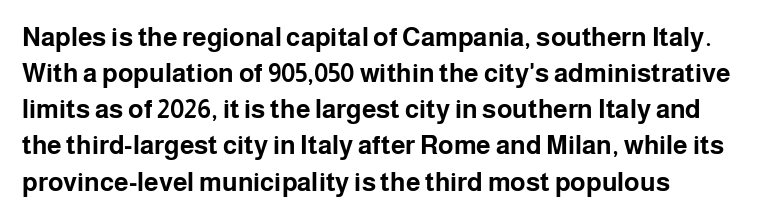
Q: Is the text bold? A: Yes.
Q: Is the text italic (slanted)? A: No, it is upright.
Q: Is the text underlined? A: No.
Q: How is the paragraph aligned? A: Left-aligned.
Q: Is the spacing between letters normal or unusually wide? A: Normal.
Q: Is the spacing between lines tight, normal or loose? A: Normal.
